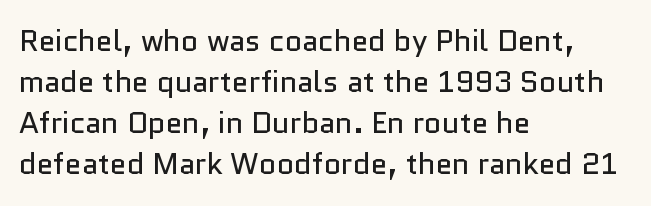
Q: Is the text bold? A: No.
Q: Is the text italic (slanted)? A: No, it is upright.
Q: Is the typeface a serif or a sans-serif typeface? A: Sans-serif.
Q: Is the text underlined? A: No.
Q: How is the paragraph aligned? A: Left-aligned.
Q: Is the spacing between letters normal or unusually wide? A: Normal.
Q: Is the spacing between lines tight, normal or loose? A: Normal.
Q: Width (condensed, normal, or wide)? A: Normal.
Q: Stroke contrast? A: Low.
Q: x-height? A: Medium.
Q: Monospaced? A: No.
